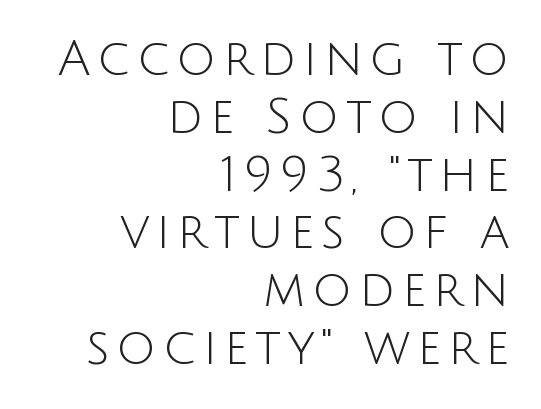
{"serif": "no", "italic": "no", "bold": "no", "weight": "light", "width": "normal", "stroke_contrast": "low", "x_height": "large", "monospaced": "no", "underline": "no", "align": "right", "line_spacing_ratio": 1.18, "glyph_px": 49}
